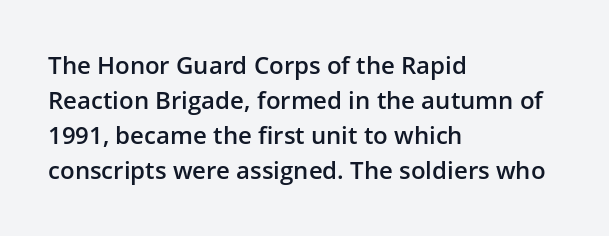
The image shows 24 px text type, upright; set left-aligned, normal line spacing (1.46x), normal letter spacing, not underlined.
